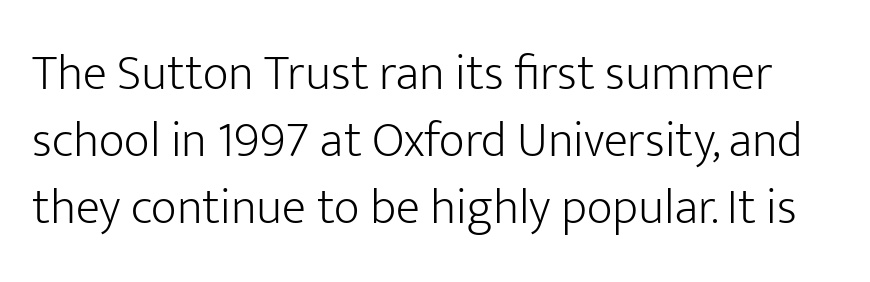
{"serif": "no", "italic": "no", "bold": "no", "weight": "light", "width": "normal", "stroke_contrast": "low", "x_height": "medium", "monospaced": "no", "underline": "no", "line_spacing": "normal", "line_spacing_ratio": 1.34, "letter_spacing": "normal", "letter_spacing_em": 0.0, "glyph_px": 50}
